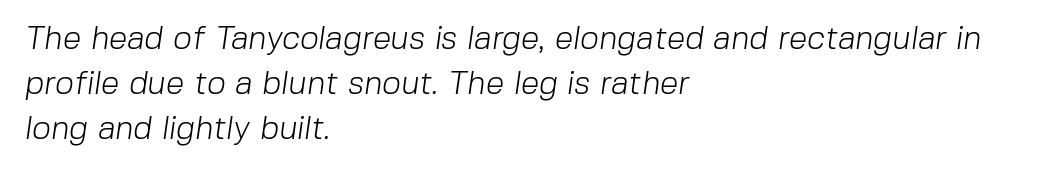
Q: Is the text bold? A: No.
Q: Is the typeface a serif or a sans-serif typeface? A: Sans-serif.
Q: Is the text underlined? A: No.
Q: How is the paragraph aligned? A: Left-aligned.
Q: Is the spacing between letters normal or unusually wide? A: Normal.
Q: Is the spacing between lines tight, normal or loose? A: Normal.
Q: Width (condensed, normal, or wide)? A: Normal.
Q: Stroke contrast? A: Low.
Q: x-height? A: Medium.
Q: Monospaced? A: No.
